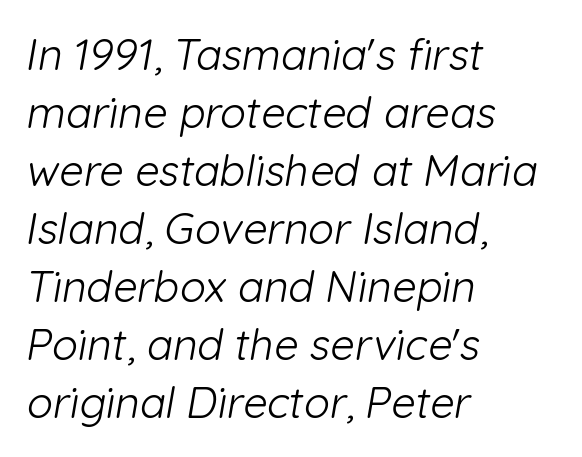
The image shows 43 px light sans-serif type; set left-aligned, normal line spacing (1.35x), normal letter spacing, not underlined; low stroke contrast and a medium x-height.
